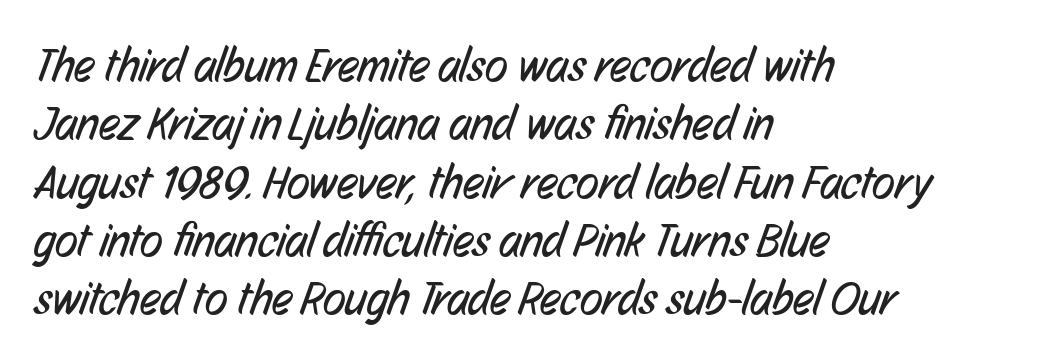
{"serif": "no", "bold": "no", "weight": "regular", "width": "condensed", "stroke_contrast": "low", "x_height": "medium", "monospaced": "no", "underline": "no", "align": "left", "line_spacing_ratio": 1.24, "letter_spacing": "normal", "letter_spacing_em": 0.0, "glyph_px": 47}
